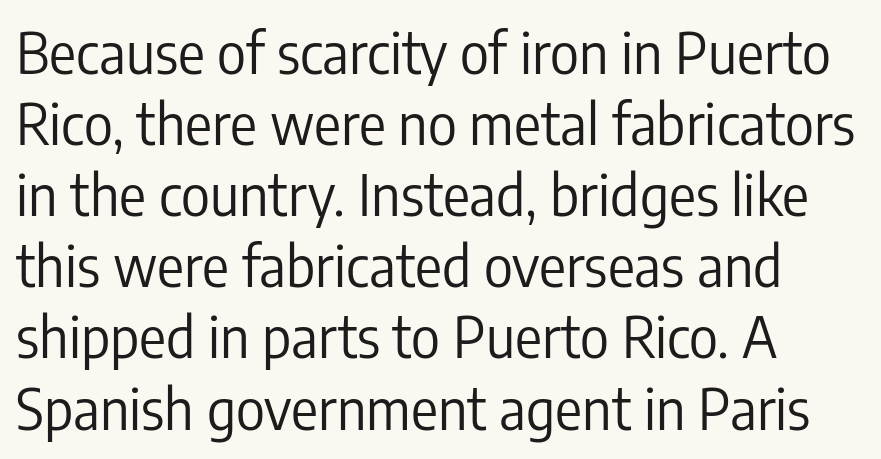
The image shows 56 px regular-weight, condensed sans-serif type, upright; set left-aligned, normal line spacing (1.27x), normal letter spacing, not underlined; low stroke contrast and a medium x-height.
